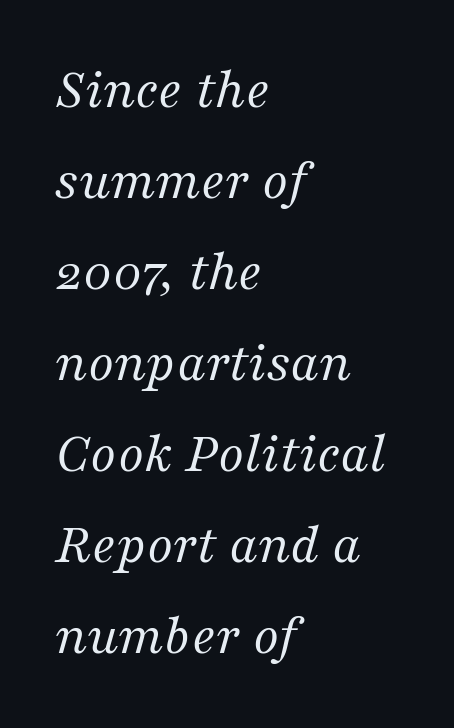
Small tapered or slab feet sit at the stroke ends, so this counts as serif. A typesetter would call this zero additional tracking. The axis of the letterforms is tilted away from vertical. Only glyphs here, with clear space below each row. This block has exactly the height ordinary leading produces.
